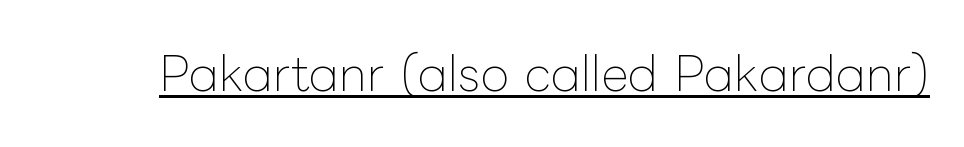
Q: Is the text bold? A: No.
Q: Is the text italic (slanted)? A: No, it is upright.
Q: Is the text underlined? A: Yes.
Q: Is the spacing between letters normal or unusually wide? A: Normal.
Q: Width (condensed, normal, or wide)? A: Normal.
Q: Stroke contrast? A: Low.
Q: x-height? A: Medium.
Q: Monospaced? A: No.
